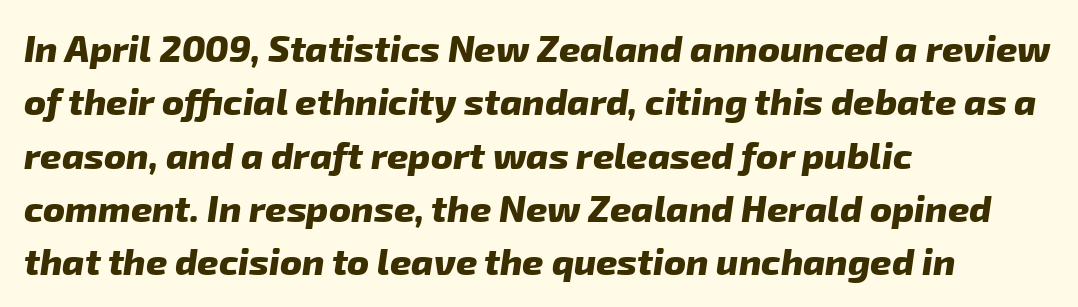
{"serif": "no", "bold": "yes", "weight": "heavy", "width": "normal", "stroke_contrast": "low", "x_height": "medium", "monospaced": "no", "underline": "no", "align": "left", "line_spacing": "normal", "line_spacing_ratio": 1.44, "letter_spacing": "normal", "letter_spacing_em": 0.0, "glyph_px": 37}
